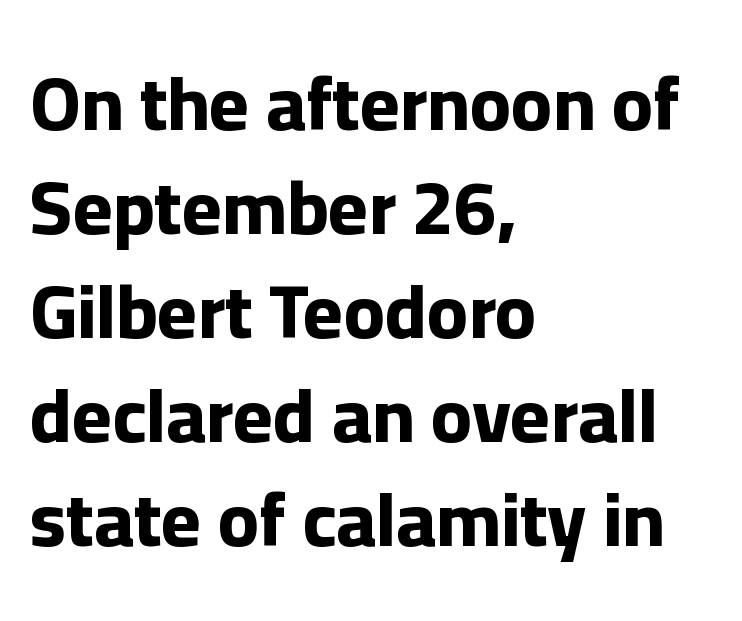
Q: Is the text bold? A: Yes.
Q: Is the text italic (slanted)? A: No, it is upright.
Q: Is the typeface a serif or a sans-serif typeface? A: Sans-serif.
Q: Is the text underlined? A: No.
Q: How is the paragraph aligned? A: Left-aligned.
Q: Is the spacing between letters normal or unusually wide? A: Normal.
Q: Is the spacing between lines tight, normal or loose? A: Normal.
Q: Width (condensed, normal, or wide)? A: Normal.
Q: Stroke contrast? A: Low.
Q: x-height? A: Medium.
Q: Monospaced? A: No.
